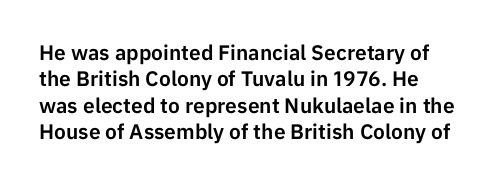
The image shows 21 px text type, upright; set normal line spacing (1.26x), normal letter spacing, not underlined.
